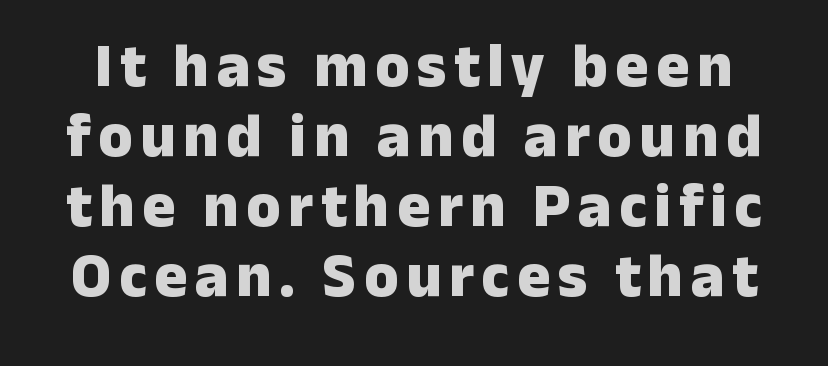
No feet cap the strokes, marking this as sans-serif type. Tightly led — the rows are bunched. Look at the stroke-to-counter ratio: heavy, a bold. No italicization has been applied; the sample stays upright.
